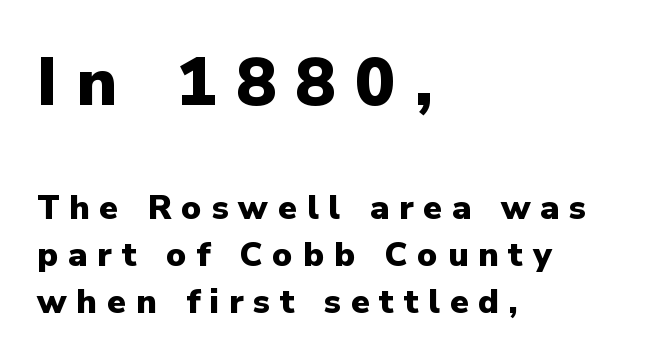
The typeface chosen for these lines omits serifs. Letters rest on an invisible, unmarked baseline. If you drew a line through each stem, it would be perfectly vertical. Here the first block reads like a headline and the second like body copy. Character widths vary here, with narrow letters taking less room than wide ones. Is the letter spacing exaggerated? Yes — the characters are pushed far apart.
